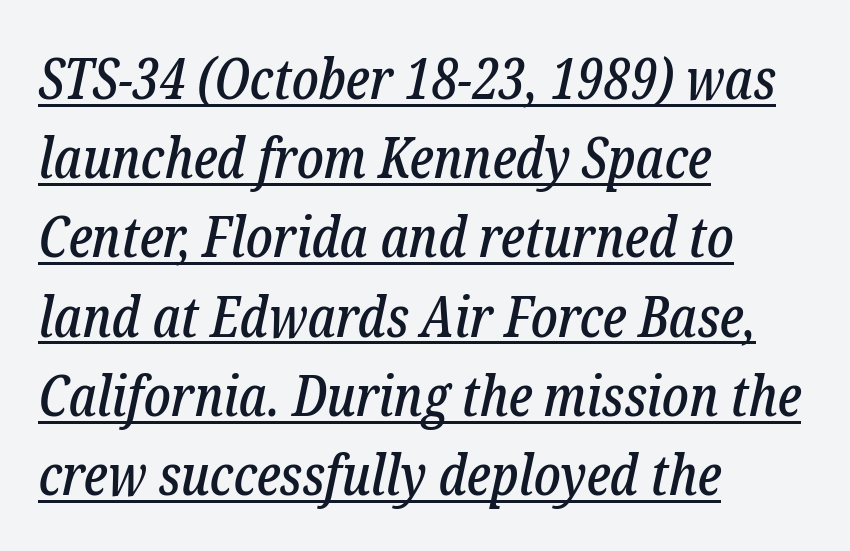
{"serif": "yes", "italic": "yes", "lean": "right", "slant_degrees": 12, "width": "condensed", "stroke_contrast": "low", "x_height": "medium", "monospaced": "no", "underline": "yes", "align": "left", "line_spacing": "normal", "line_spacing_ratio": 1.39, "letter_spacing": "normal", "letter_spacing_em": 0.0, "glyph_px": 57}
